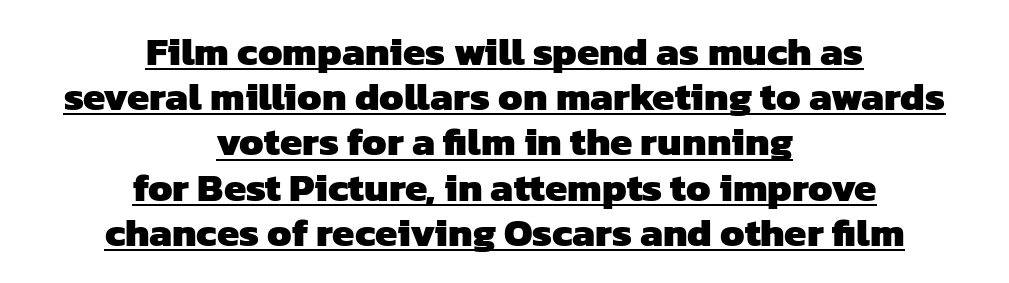
The image shows 40 px heavy sans-serif type; set centered, tight line spacing (1.13x), normal letter spacing, underlined; low stroke contrast and a medium x-height.
